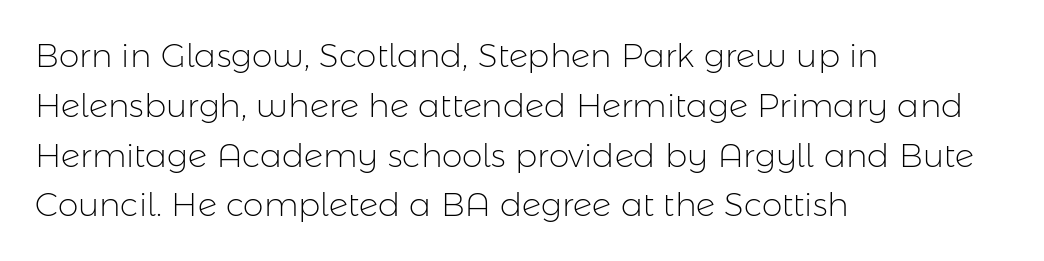
Q: Is the text bold? A: No.
Q: Is the text italic (slanted)? A: No, it is upright.
Q: Is the typeface a serif or a sans-serif typeface? A: Sans-serif.
Q: Is the text underlined? A: No.
Q: How is the paragraph aligned? A: Left-aligned.
Q: Is the spacing between letters normal or unusually wide? A: Normal.
Q: Is the spacing between lines tight, normal or loose? A: Normal.
Q: Width (condensed, normal, or wide)? A: Normal.
Q: Stroke contrast? A: Low.
Q: x-height? A: Medium.
Q: Monospaced? A: No.
